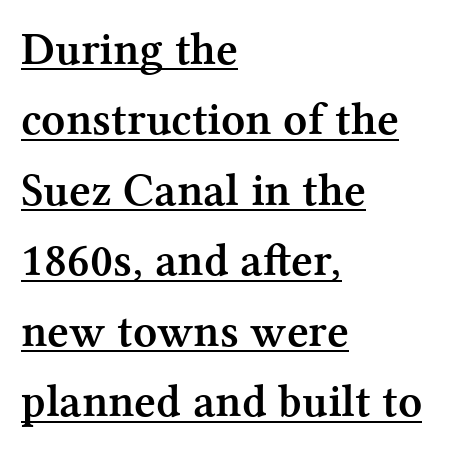
The image shows 47 px semibold serif type, upright; set left-aligned, normal line spacing (1.5x), normal letter spacing, underlined; medium stroke contrast and a medium x-height.
